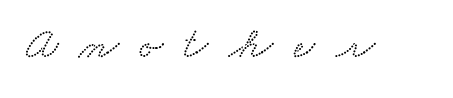
{"serif": "yes", "width": "wide", "stroke_contrast": "low", "x_height": "small", "monospaced": "no", "underline": "no", "letter_spacing": "wide", "letter_spacing_em": 0.47, "glyph_px": 45}
